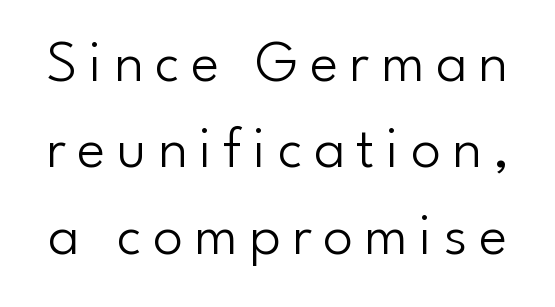
Q: Is the text bold? A: No.
Q: Is the text italic (slanted)? A: No, it is upright.
Q: Is the typeface a serif or a sans-serif typeface? A: Sans-serif.
Q: Is the text underlined? A: No.
Q: Is the spacing between lines tight, normal or loose? A: Normal.
Q: Width (condensed, normal, or wide)? A: Normal.
Q: Stroke contrast? A: Low.
Q: x-height? A: Small.
Q: Monospaced? A: No.
